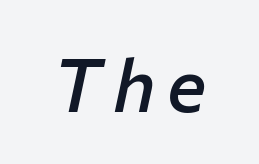
Q: Is the text bold? A: Semi-bold.
Q: Is the text italic (slanted)? A: Yes, it leans right by about 12 degrees.
Q: Is the text underlined? A: No.
Q: Width (condensed, normal, or wide)? A: Normal.
Q: Stroke contrast? A: Low.
Q: x-height? A: Medium.
Q: Monospaced? A: No.
